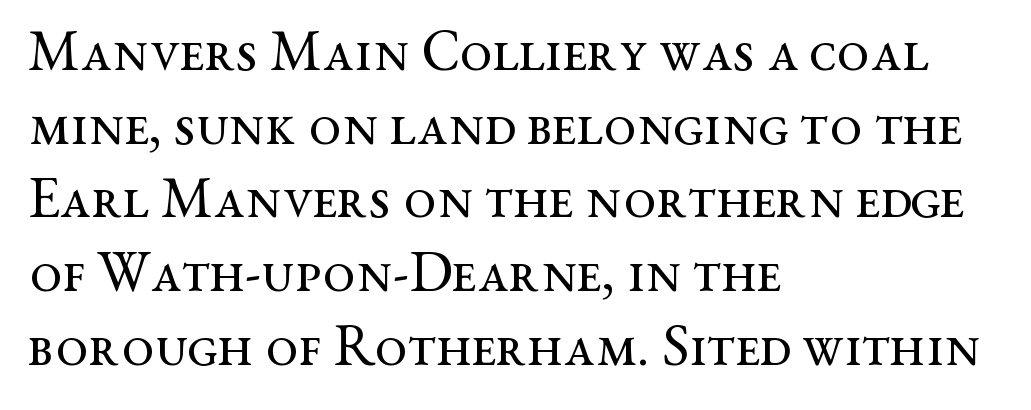
Italic: no, the glyphs are upright roman. Characters follow at the spacing the type designer built in. Anything drawn beneath the words? Only blank space. Teacher's note: observe the even left margin — that is flush-left alignment. The glyphs in this specimen are seriffed. Normally led — the rows are evenly, conventionally spaced.
